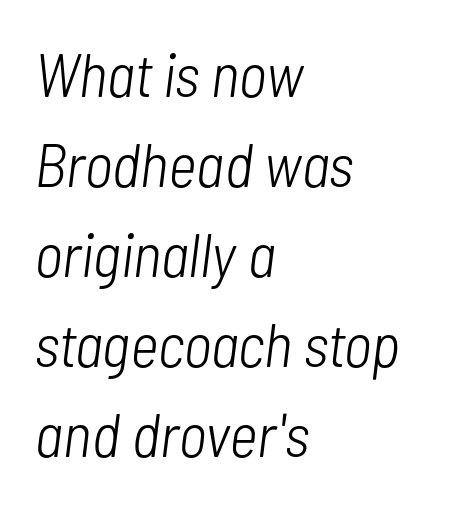
The image shows 62 px light, condensed type, italic (leaning right); set left-aligned, normal line spacing (1.45x), normal letter spacing, not underlined; low stroke contrast and a medium x-height.
